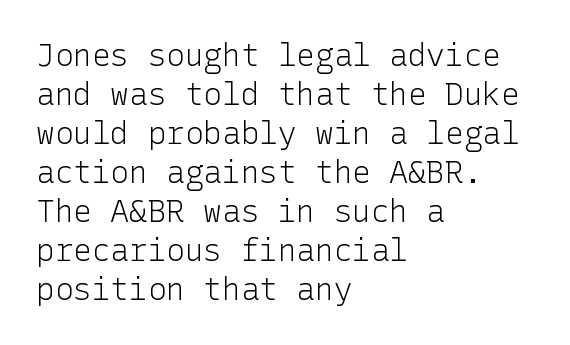
The image shows 31 px light sans-serif type, upright; set left-aligned, normal line spacing (1.26x), normal letter spacing, not underlined; low stroke contrast and a medium x-height.
